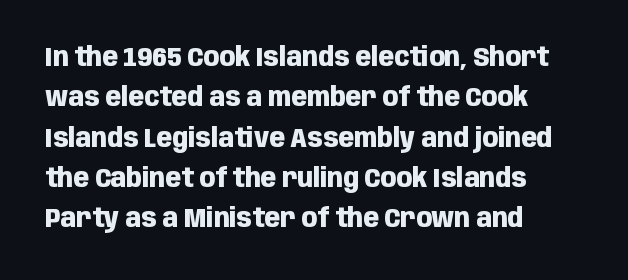
{"italic": "no", "bold": "yes", "underline": "no", "align": "left", "line_spacing": "normal", "line_spacing_ratio": 1.55, "letter_spacing": "normal", "letter_spacing_em": 0.0, "glyph_px": 26}
